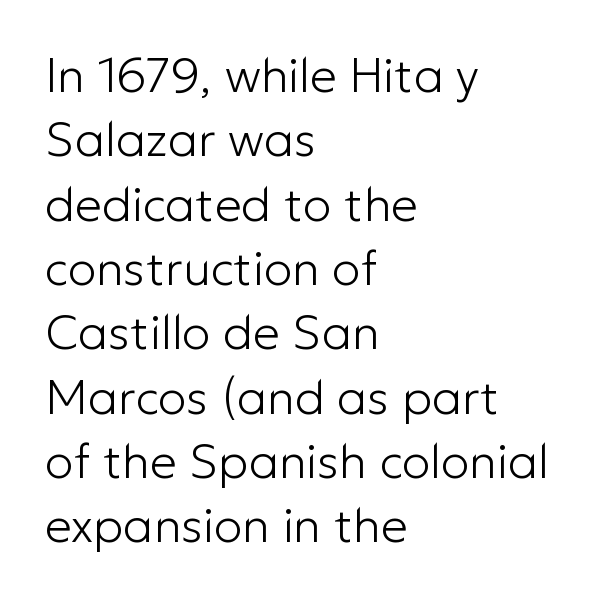
Q: Is the text bold? A: No.
Q: Is the text italic (slanted)? A: No, it is upright.
Q: Is the typeface a serif or a sans-serif typeface? A: Sans-serif.
Q: Is the text underlined? A: No.
Q: How is the paragraph aligned? A: Left-aligned.
Q: Is the spacing between letters normal or unusually wide? A: Normal.
Q: Is the spacing between lines tight, normal or loose? A: Normal.
Q: Width (condensed, normal, or wide)? A: Normal.
Q: Stroke contrast? A: Low.
Q: x-height? A: Medium.
Q: Monospaced? A: No.
